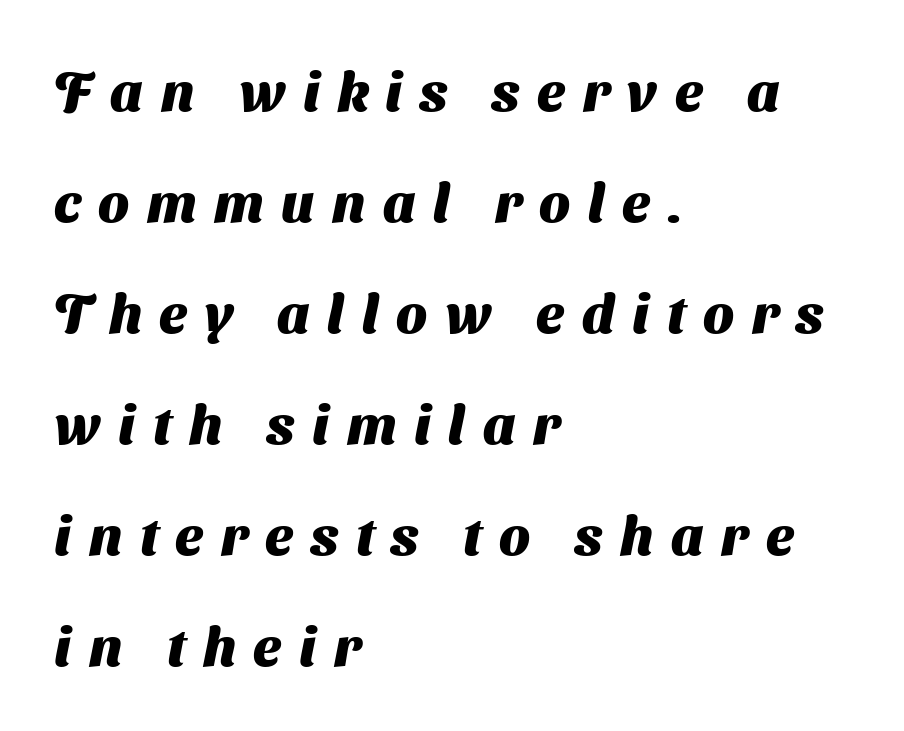
The image shows 55 px heavy sans-serif type; set left-aligned, loose line spacing (2.02x), unusually wide letter spacing (+0.32 em), not underlined; medium stroke contrast and a medium x-height.
